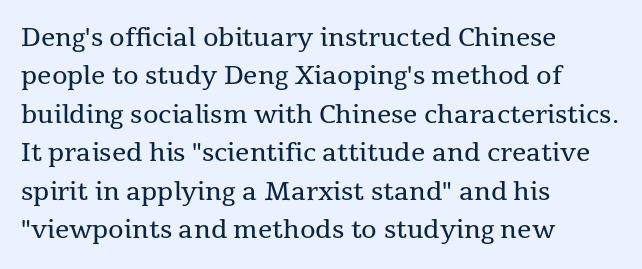
{"italic": "no", "bold": "no", "underline": "no", "align": "left", "line_spacing": "normal", "line_spacing_ratio": 1.54, "letter_spacing": "normal", "letter_spacing_em": 0.0, "glyph_px": 25}
